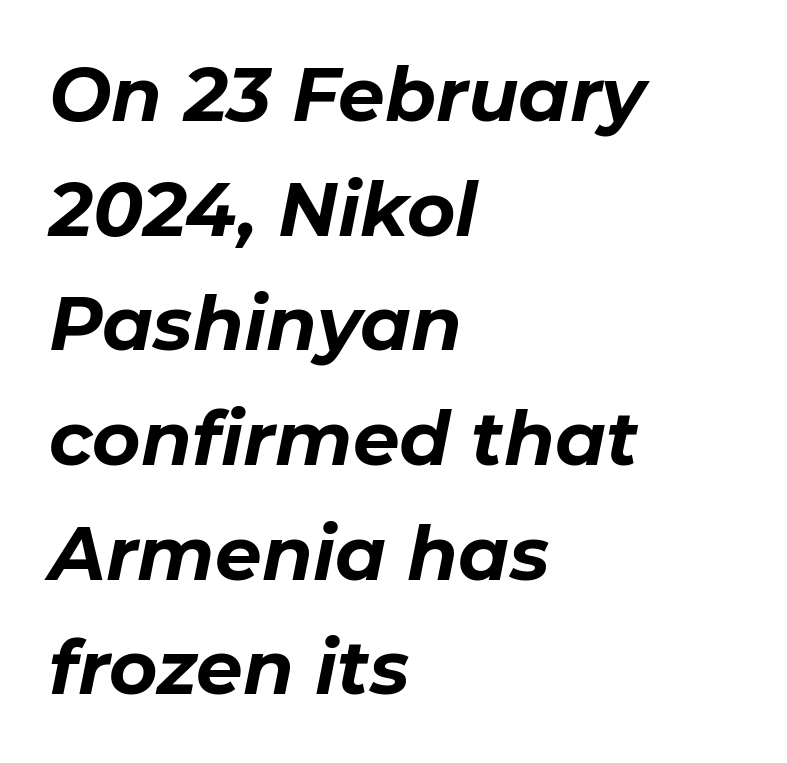
{"italic": "yes", "lean": "right", "slant_degrees": 11, "bold": "yes", "weight": "bold", "width": "normal", "stroke_contrast": "low", "x_height": "medium", "monospaced": "no", "underline": "no", "align": "left", "line_spacing": "normal", "line_spacing_ratio": 1.55, "letter_spacing": "normal", "letter_spacing_em": 0.0, "glyph_px": 74}
